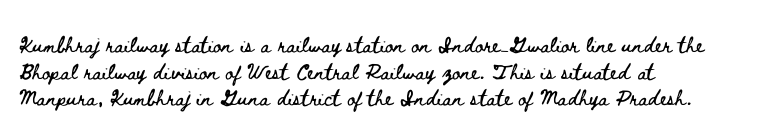
Which margin do the lines hug? The left one — the right edge is uneven. Students, note that the glyphs here touch the page at normal intervals. The block of text has a typical density, with ordinary space between rows. Unmarked baselines from the first word to the last.
